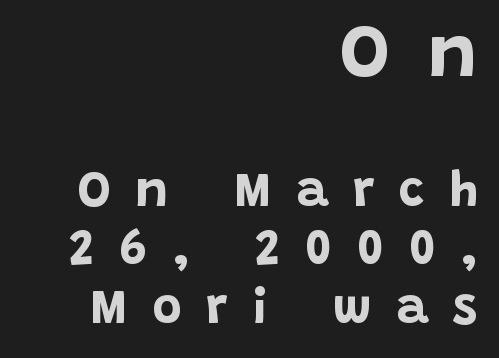
The image shows 75 px bold sans-serif type, upright; set right-aligned, line spacing 1.17x, unusually wide letter spacing (+0.5 em), not underlined; the first (top) block is 1.5x larger; low stroke contrast and a large x-height.
